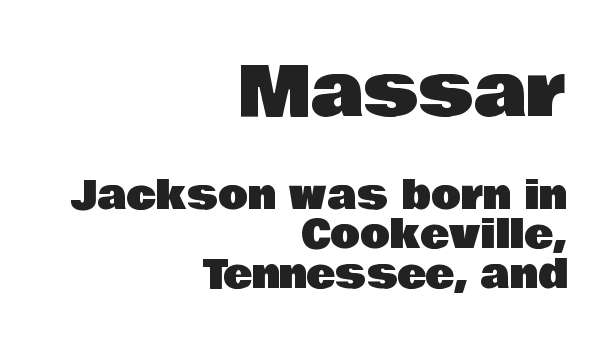
{"serif": "no", "italic": "no", "width": "normal", "stroke_contrast": "low", "x_height": "large", "monospaced": "no", "underline": "no", "align": "right", "line_spacing": "tight", "line_spacing_ratio": 1.02, "letter_spacing": "normal", "letter_spacing_em": 0.0, "larger_block": "first", "size_ratio": 1.77, "glyph_px": 69}
